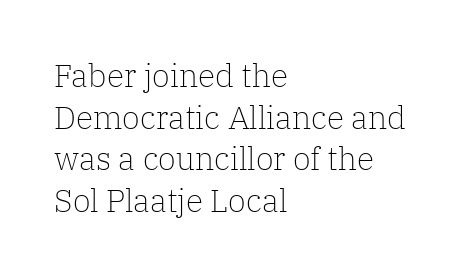
{"serif": "yes", "italic": "no", "bold": "no", "weight": "light", "width": "normal", "stroke_contrast": "low", "x_height": "medium", "monospaced": "no", "underline": "no", "align": "left", "line_spacing": "normal", "line_spacing_ratio": 1.3, "letter_spacing": "normal", "letter_spacing_em": 0.0, "glyph_px": 32}
